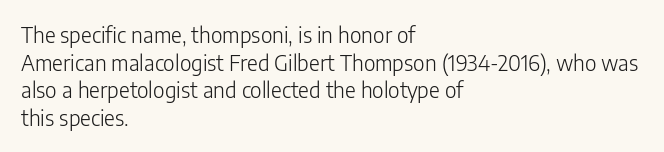
Q: Is the text bold? A: No.
Q: Is the text italic (slanted)? A: No, it is upright.
Q: Is the text underlined? A: No.
Q: How is the paragraph aligned? A: Left-aligned.
Q: Is the spacing between letters normal or unusually wide? A: Normal.
Q: Is the spacing between lines tight, normal or loose? A: Normal.
